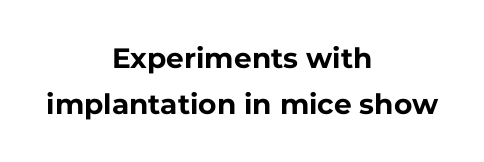
{"serif": "no", "italic": "no", "bold": "yes", "weight": "bold", "width": "normal", "stroke_contrast": "low", "x_height": "medium", "monospaced": "no", "underline": "no", "align": "center", "line_spacing": "normal", "line_spacing_ratio": 1.64, "letter_spacing": "normal", "letter_spacing_em": 0.0, "glyph_px": 28}
